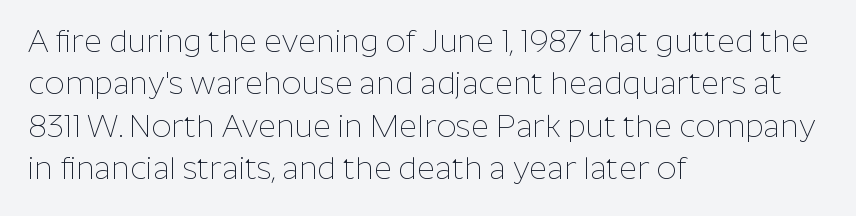
{"serif": "no", "italic": "no", "bold": "no", "weight": "thin", "width": "normal", "stroke_contrast": "low", "x_height": "medium", "monospaced": "no", "underline": "no", "align": "left", "line_spacing": "normal", "line_spacing_ratio": 1.37, "letter_spacing": "normal", "letter_spacing_em": 0.0, "glyph_px": 31}
